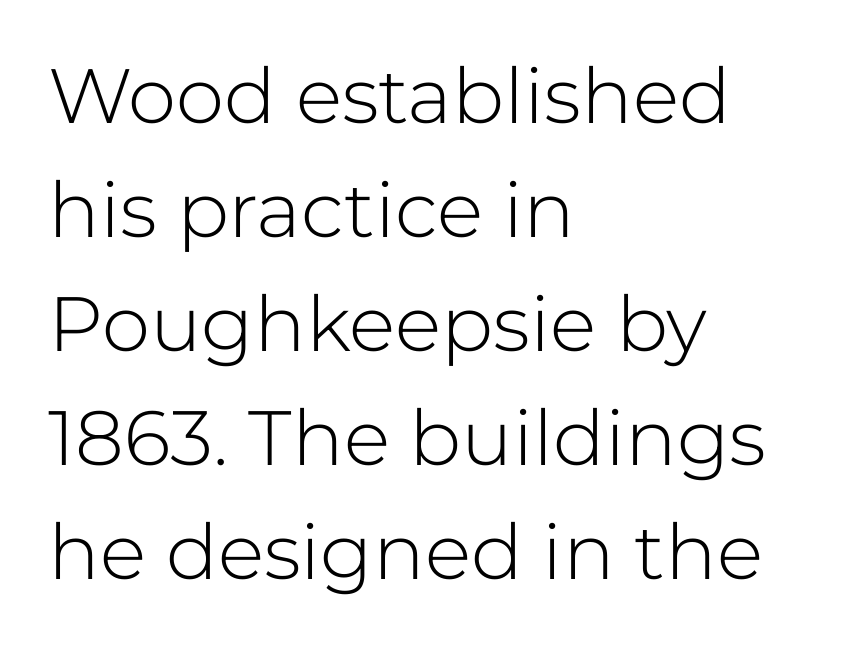
{"serif": "no", "italic": "no", "bold": "no", "weight": "light", "width": "normal", "stroke_contrast": "low", "x_height": "medium", "monospaced": "no", "underline": "no", "align": "left", "line_spacing": "normal", "line_spacing_ratio": 1.48, "letter_spacing": "normal", "letter_spacing_em": 0.0, "glyph_px": 77}
